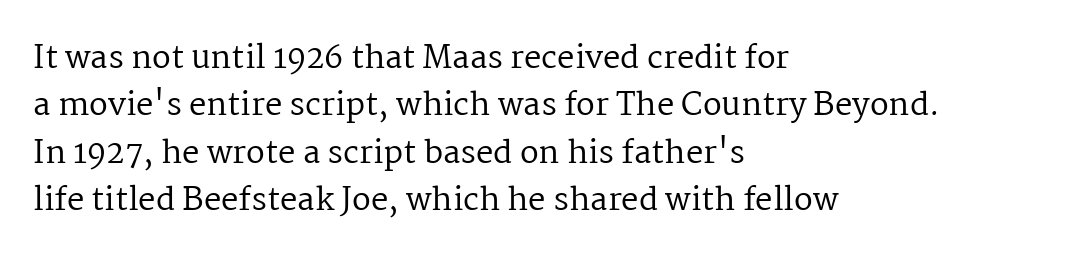
The image shows 31 px regular-weight serif type, upright; set left-aligned, normal line spacing (1.53x), normal letter spacing, not underlined; medium stroke contrast and a medium x-height.
